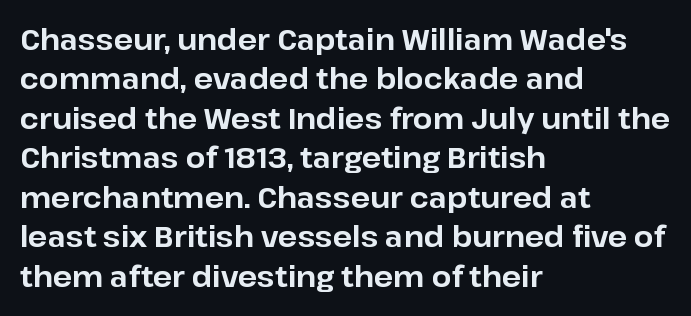
{"serif": "no", "italic": "no", "bold": "yes", "weight": "bold", "width": "normal", "stroke_contrast": "low", "x_height": "medium", "monospaced": "no", "underline": "no", "align": "left", "line_spacing": "normal", "line_spacing_ratio": 1.41, "letter_spacing": "normal", "letter_spacing_em": 0.0, "glyph_px": 28}
